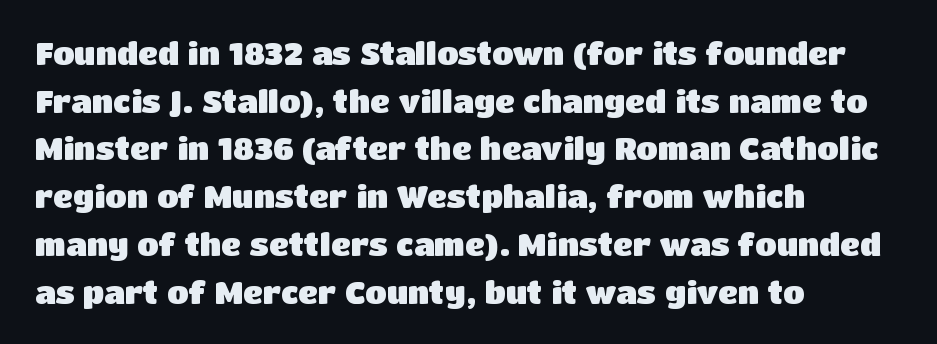
Q: Is the text bold? A: Yes.
Q: Is the text italic (slanted)? A: No, it is upright.
Q: Is the typeface a serif or a sans-serif typeface? A: Sans-serif.
Q: Is the text underlined? A: No.
Q: How is the paragraph aligned? A: Left-aligned.
Q: Is the spacing between letters normal or unusually wide? A: Normal.
Q: Is the spacing between lines tight, normal or loose? A: Normal.
Q: Width (condensed, normal, or wide)? A: Normal.
Q: Stroke contrast? A: Low.
Q: x-height? A: Large.
Q: Monospaced? A: No.
